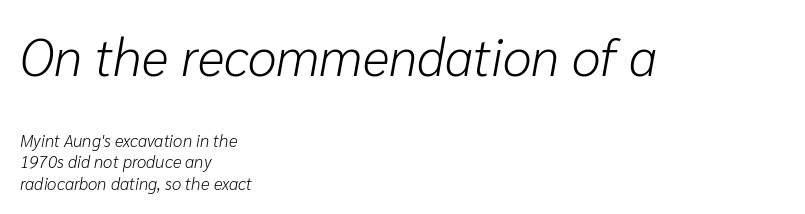
Q: Is the text bold? A: No.
Q: Is the text italic (slanted)? A: Yes, it leans right by about 10 degrees.
Q: Is the text underlined? A: No.
Q: How is the paragraph aligned? A: Left-aligned.
Q: Is the spacing between letters normal or unusually wide? A: Normal.
Q: Is the spacing between lines tight, normal or loose? A: Normal.
Q: Which block of text is set in a larger size, the first (top) or the second (bottom)? A: The first (top) one.
Q: Width (condensed, normal, or wide)? A: Normal.
Q: Stroke contrast? A: Low.
Q: x-height? A: Medium.
Q: Monospaced? A: No.
